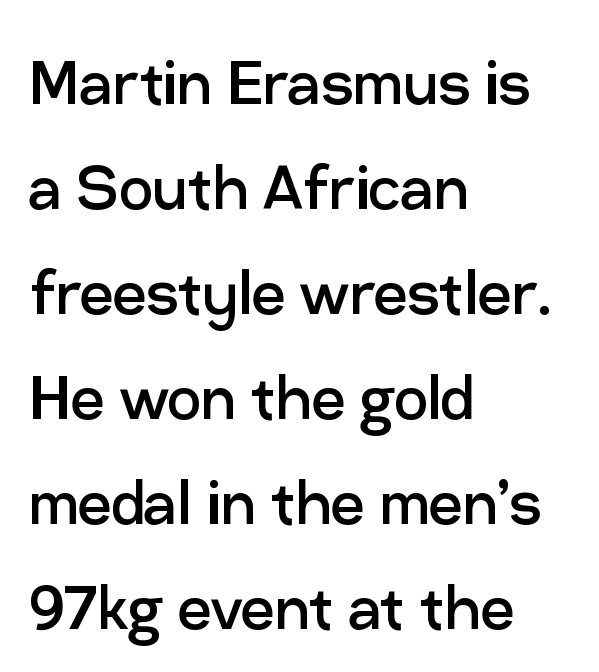
{"serif": "no", "italic": "no", "bold": "no", "weight": "regular", "width": "normal", "stroke_contrast": "low", "x_height": "medium", "monospaced": "no", "underline": "no", "align": "left", "line_spacing": "normal", "line_spacing_ratio": 1.4, "letter_spacing": "normal", "letter_spacing_em": 0.0, "glyph_px": 75}
